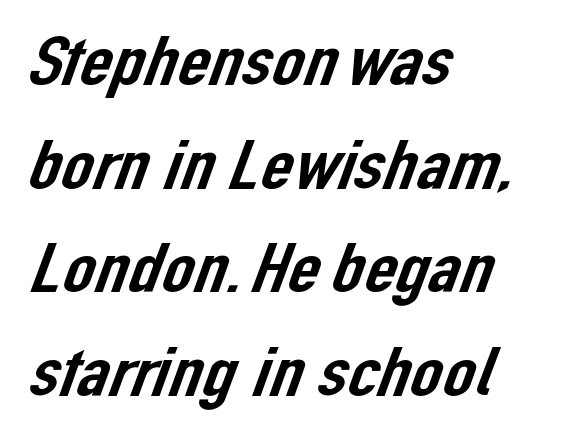
The image shows 71 px sans-serif type; set left-aligned, normal line spacing (1.46x), normal letter spacing, not underlined; low stroke contrast and a medium x-height.
